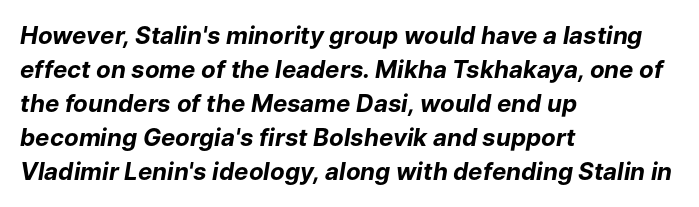
Q: Is the text bold? A: Yes.
Q: Is the text italic (slanted)? A: Yes, it leans right by about 9 degrees.
Q: Is the text underlined? A: No.
Q: How is the paragraph aligned? A: Left-aligned.
Q: Is the spacing between letters normal or unusually wide? A: Normal.
Q: Is the spacing between lines tight, normal or loose? A: Normal.
